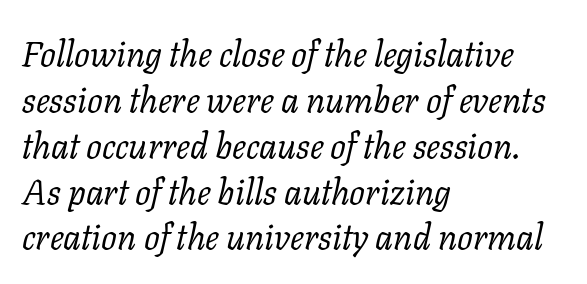
Whoever set this chose a conventional vertical rhythm. Weight: in the light-to-regular range. The characters display serif detailing at their extremities. Here the designer chose a conventional face with non-uniform glyph widths. The glyphs are unaccompanied by any horizontal stroke below them.
